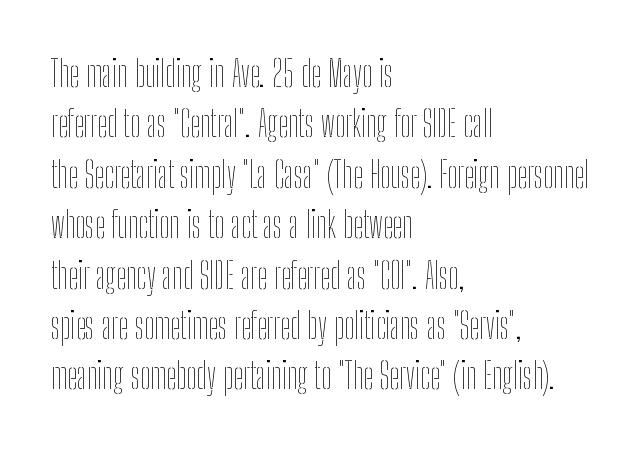
The image shows 36 px thin, condensed type, upright; set left-aligned, normal line spacing (1.4x), normal letter spacing, not underlined; low stroke contrast and a medium x-height.
